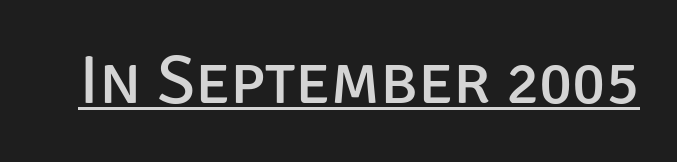
The image shows 69 px regular-weight sans-serif type, upright; set normal letter spacing, underlined; low stroke contrast and a large x-height.
